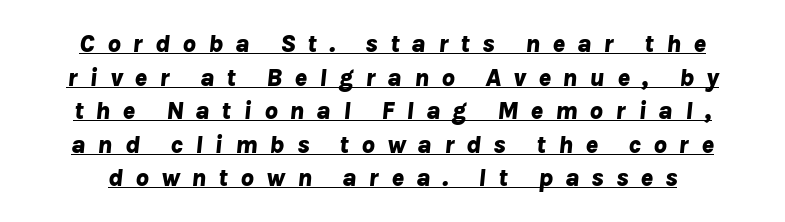
This block has exactly the height ordinary leading produces. Weight check: bold — yes, fully. An italicized treatment has been applied to the whole sample. Inter-character spacing is expanded well beyond the font's built-in metrics. Every word sits above its own underline.
